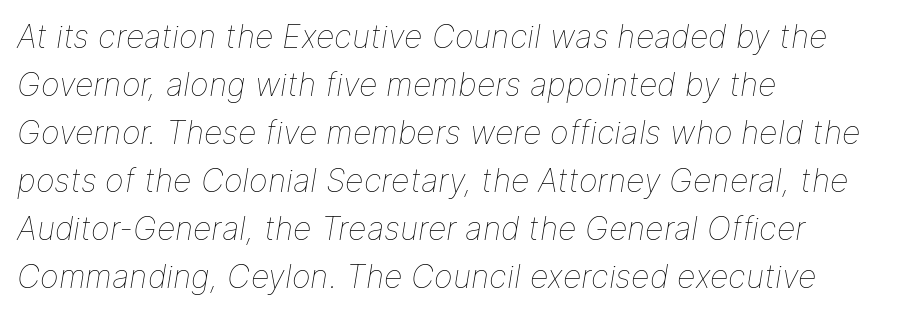
The image shows 32 px thin type, italic (leaning right); set left-aligned, normal line spacing (1.5x), normal letter spacing, not underlined; low stroke contrast and a medium x-height.
